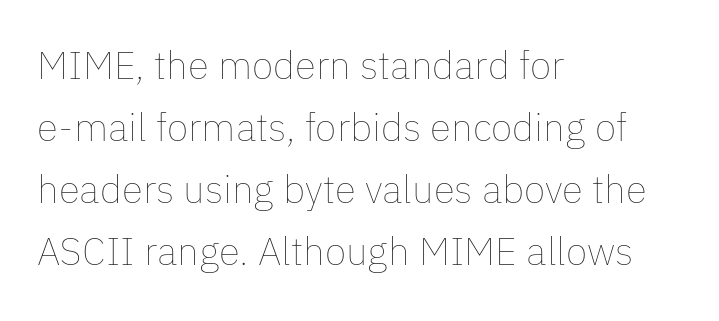
Q: Is the text bold? A: No.
Q: Is the text italic (slanted)? A: No, it is upright.
Q: Is the text underlined? A: No.
Q: How is the paragraph aligned? A: Left-aligned.
Q: Is the spacing between letters normal or unusually wide? A: Normal.
Q: Is the spacing between lines tight, normal or loose? A: Normal.
Q: Width (condensed, normal, or wide)? A: Normal.
Q: Stroke contrast? A: Low.
Q: x-height? A: Medium.
Q: Monospaced? A: No.
